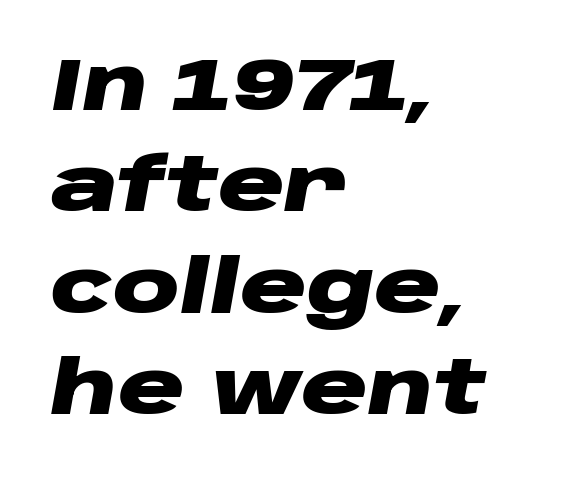
Q: Is the text bold? A: Yes.
Q: Is the text italic (slanted)? A: Yes, it leans right by about 10 degrees.
Q: Is the text underlined? A: No.
Q: How is the paragraph aligned? A: Left-aligned.
Q: Is the spacing between letters normal or unusually wide? A: Normal.
Q: Is the spacing between lines tight, normal or loose? A: Normal.
Q: Width (condensed, normal, or wide)? A: Wide.
Q: Stroke contrast? A: Low.
Q: x-height? A: Large.
Q: Monospaced? A: No.
